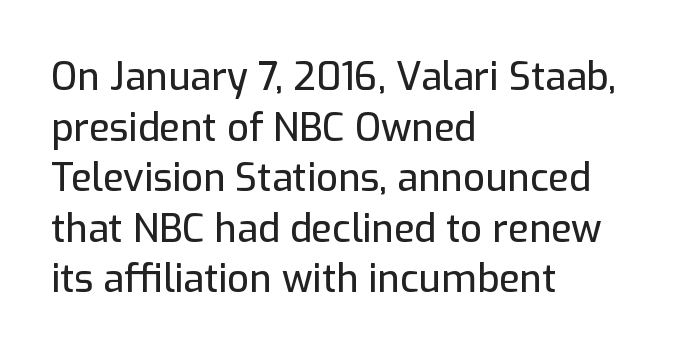
Q: Is the text italic (slanted)? A: No, it is upright.
Q: Is the typeface a serif or a sans-serif typeface? A: Sans-serif.
Q: Is the text underlined? A: No.
Q: How is the paragraph aligned? A: Left-aligned.
Q: Is the spacing between letters normal or unusually wide? A: Normal.
Q: Is the spacing between lines tight, normal or loose? A: Normal.
Q: Width (condensed, normal, or wide)? A: Normal.
Q: Stroke contrast? A: Low.
Q: x-height? A: Medium.
Q: Monospaced? A: No.
